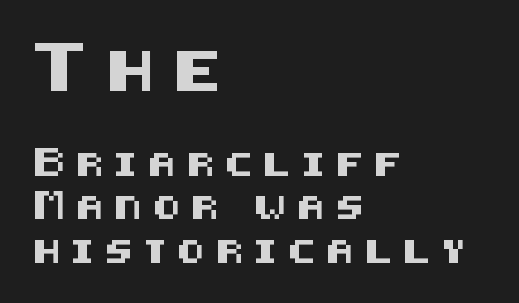
The strip under each line holds only bare page. Two sizes are in play, and the larger belongs to the first block. Grotesque or geometric, the face here clearly has no serifs. Caption: multi-line text, flush left, ragged right. Tracking here is generous; glyphs stand well apart from one another. A typesetter would mark this as roman, not italic.
